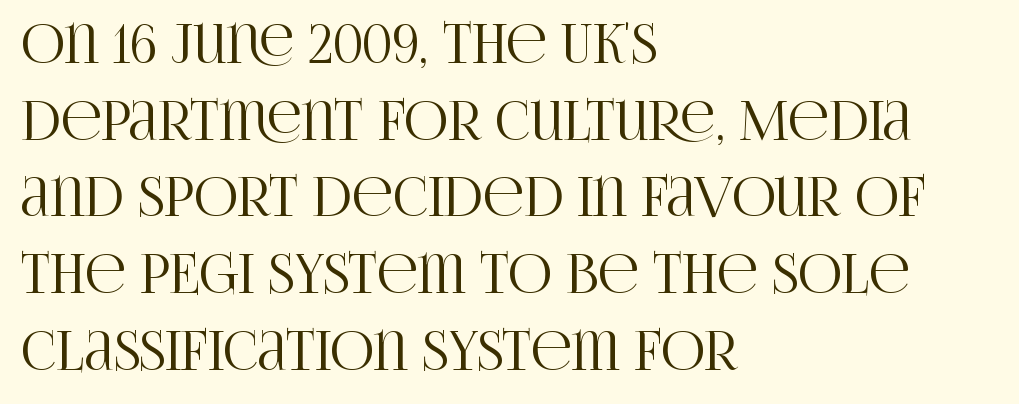
{"serif": "yes", "italic": "no", "width": "condensed", "stroke_contrast": "high", "x_height": "large", "monospaced": "no", "underline": "no", "align": "left", "line_spacing": "normal", "line_spacing_ratio": 1.42, "letter_spacing": "normal", "letter_spacing_em": 0.0, "glyph_px": 54}
